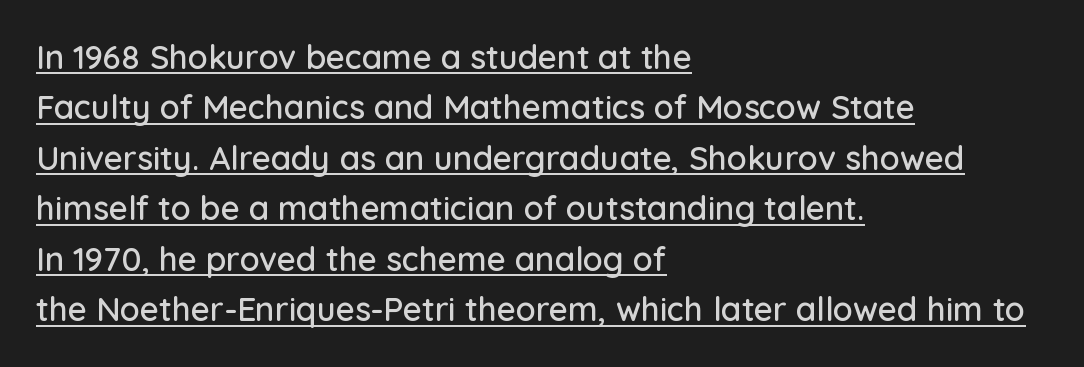
Q: Is the text italic (slanted)? A: No, it is upright.
Q: Is the typeface a serif or a sans-serif typeface? A: Sans-serif.
Q: Is the text underlined? A: Yes.
Q: How is the paragraph aligned? A: Left-aligned.
Q: Is the spacing between letters normal or unusually wide? A: Normal.
Q: Is the spacing between lines tight, normal or loose? A: Normal.
Q: Width (condensed, normal, or wide)? A: Normal.
Q: Stroke contrast? A: Low.
Q: x-height? A: Medium.
Q: Monospaced? A: No.
